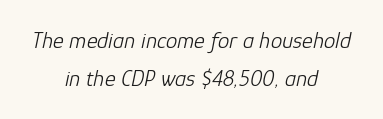
Q: Is the text bold? A: No.
Q: Is the text italic (slanted)? A: Yes, it leans right by about 12 degrees.
Q: Is the text underlined? A: No.
Q: How is the paragraph aligned? A: Centered.
Q: Is the spacing between letters normal or unusually wide? A: Normal.
Q: Is the spacing between lines tight, normal or loose? A: Normal.
